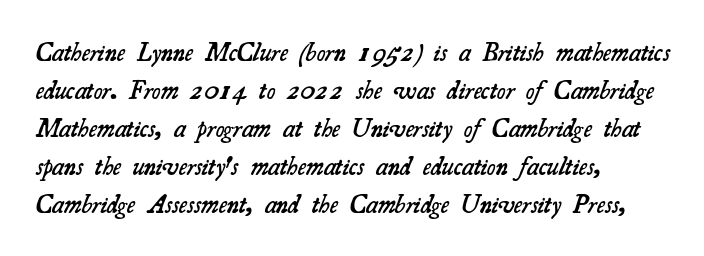
The gaps between neighbouring characters are ordinary and unremarkable. This rendering uses left alignment, leaving the right contour irregular. This rendering features lettering with no underline. The designer left line spacing at the default. Set as a demibold, roughly 600 on the weight scale.
